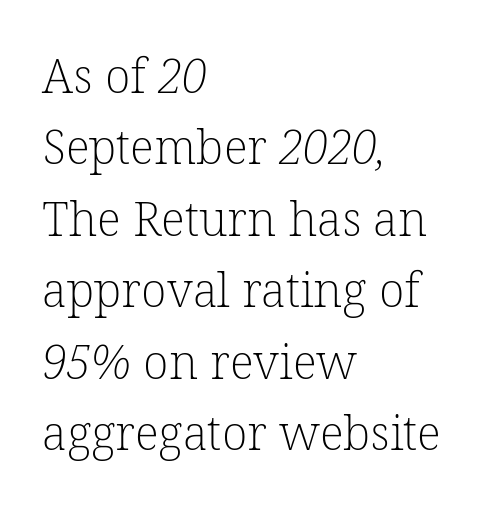
No heavy texture on the line: the type isn't bold. The tracking reads as untouched default to a designer's eye. Check the space under the baseline: it is left empty. The lines are quadded left.
